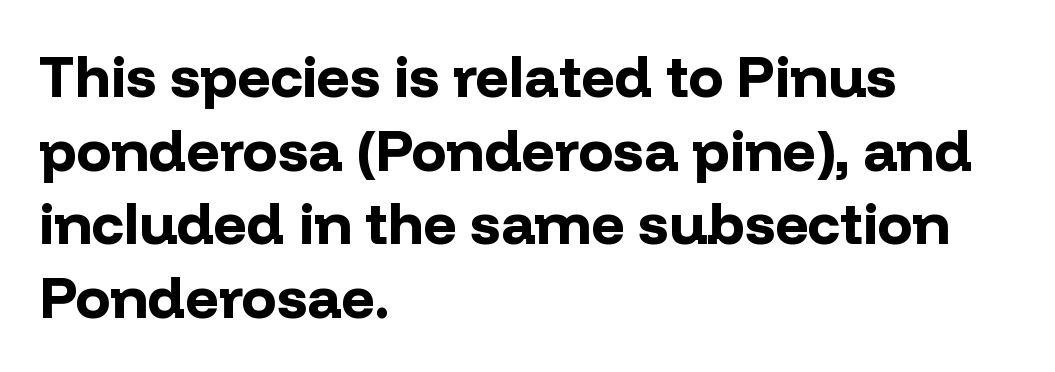
I'd call this a sans setting — the letters go barefoot. The face used here is proportionally spaced, like ordinary book or web type. Does the weight exceed regular? Yes, all the way to bold. The rendering anchors every line to the left-hand side. Students, observe: this is what conventionally led text looks like.
